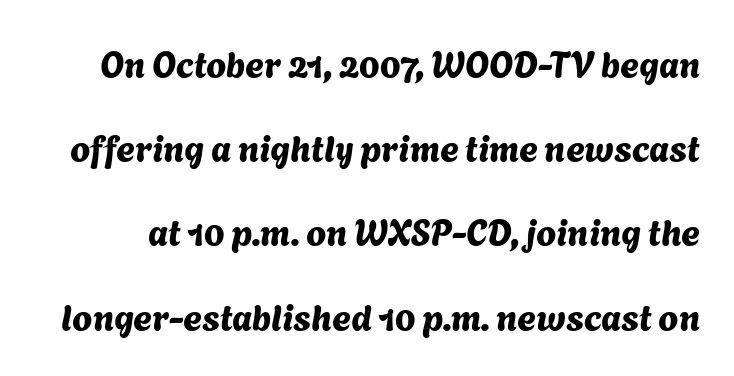
What kind of face is this? One without serifs — a sans. Students, note that the glyphs here touch the page at normal intervals. Think of a printed novel: that variable character pitch is what you see here. Nobody drew a line under any word here. What's the leading like? Stretched, with rows far apart.
